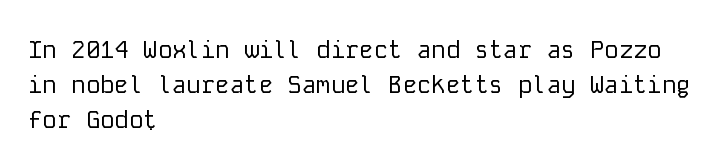
No word sits above an underline. This is the regular roman posture of the typeface. The lines in this sample share a left origin and differ only in where they stop. Successive baselines arrive at the customary interval.
